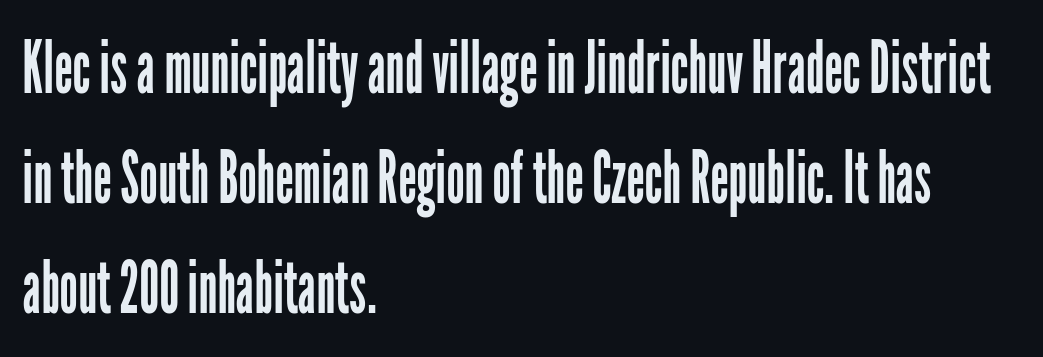
The image shows 73 px regular-weight, condensed sans-serif type, upright; set left-aligned, normal line spacing (1.51x), normal letter spacing, not underlined; low stroke contrast and a medium x-height.
